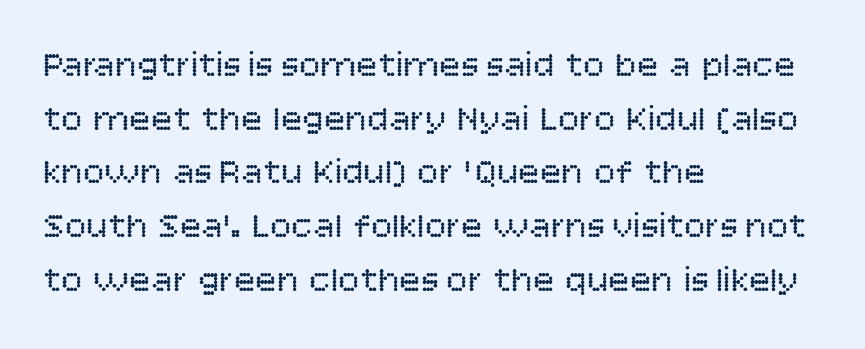
Q: Is the text bold? A: No.
Q: Is the text italic (slanted)? A: No, it is upright.
Q: Is the typeface a serif or a sans-serif typeface? A: Sans-serif.
Q: Is the text underlined? A: No.
Q: How is the paragraph aligned? A: Left-aligned.
Q: Is the spacing between letters normal or unusually wide? A: Normal.
Q: Is the spacing between lines tight, normal or loose? A: Normal.
Q: Width (condensed, normal, or wide)? A: Normal.
Q: Stroke contrast? A: Low.
Q: x-height? A: Large.
Q: Monospaced? A: No.
